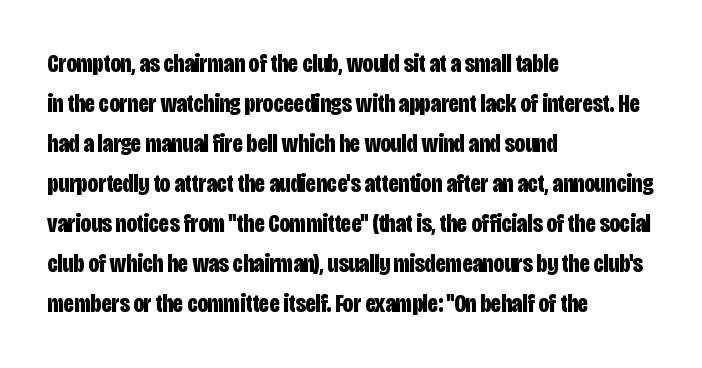
{"italic": "no", "bold": "yes", "underline": "no", "align": "left", "line_spacing": "normal", "line_spacing_ratio": 1.54, "letter_spacing": "normal", "letter_spacing_em": 0.0, "glyph_px": 26}
